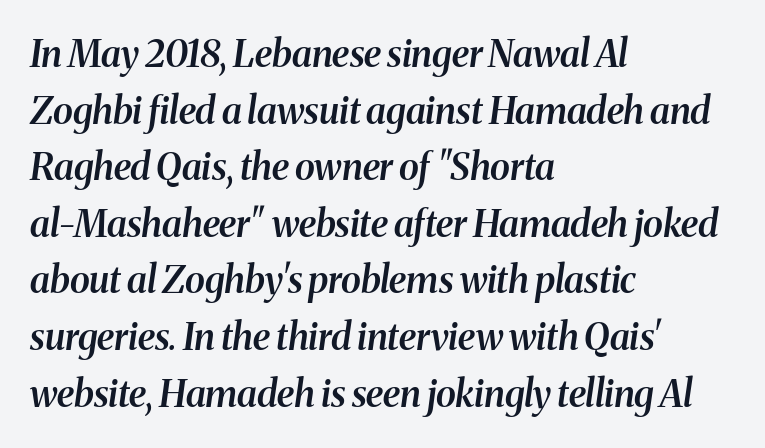
The image shows 37 px semibold serif type, italic (leaning right); set left-aligned, normal line spacing (1.53x), normal letter spacing, not underlined; medium stroke contrast and a medium x-height.
